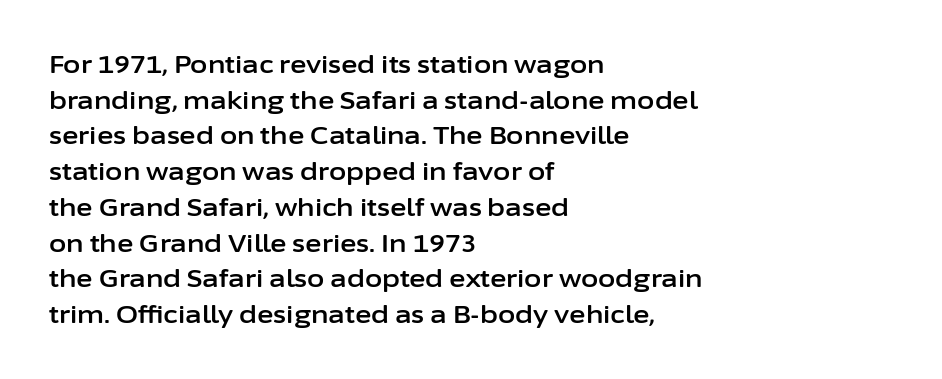
{"italic": "no", "underline": "no", "align": "left", "line_spacing": "normal", "line_spacing_ratio": 1.43, "letter_spacing": "normal", "letter_spacing_em": 0.0, "glyph_px": 25}
